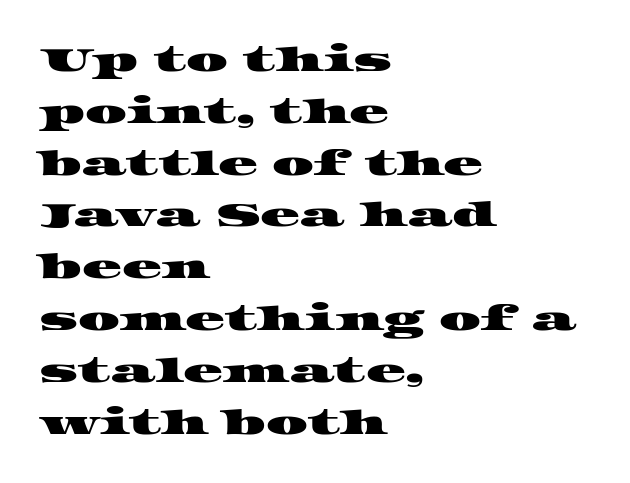
A clean baseline with only descenders dipping below it. Evenly set lines give the paragraph a standard silhouette. Left-aligned paragraph, ragged on the right. Spacing verdict: proportional, widths tailored to each character. Words appear dense and cohesive because spacing is normal.
